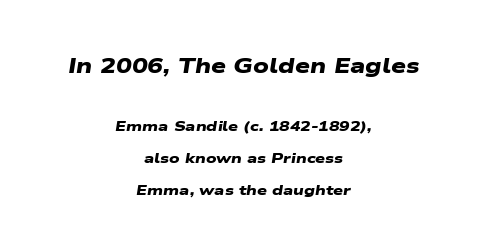
Q: Is the text bold? A: Yes.
Q: Is the text underlined? A: No.
Q: How is the paragraph aligned? A: Centered.
Q: Is the spacing between letters normal or unusually wide? A: Normal.
Q: Is the spacing between lines tight, normal or loose? A: Loose.
Q: Which block of text is set in a larger size, the first (top) or the second (bottom)? A: The first (top) one.
